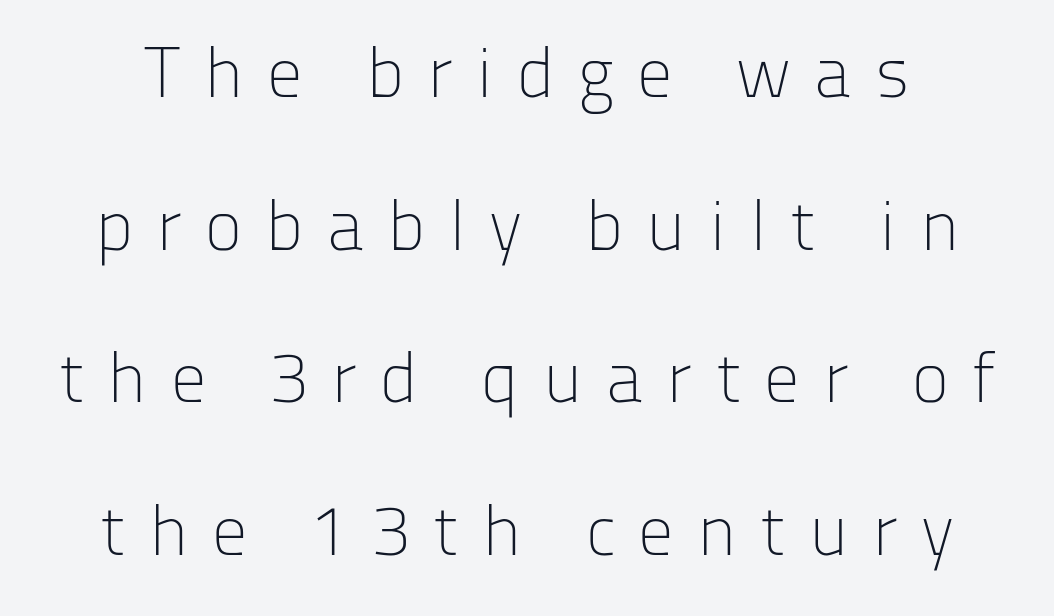
{"serif": "no", "italic": "no", "bold": "no", "weight": "light", "width": "normal", "stroke_contrast": "low", "x_height": "medium", "monospaced": "no", "underline": "no", "line_spacing": "loose", "line_spacing_ratio": 2.15, "letter_spacing": "wide", "letter_spacing_em": 0.33, "glyph_px": 71}
